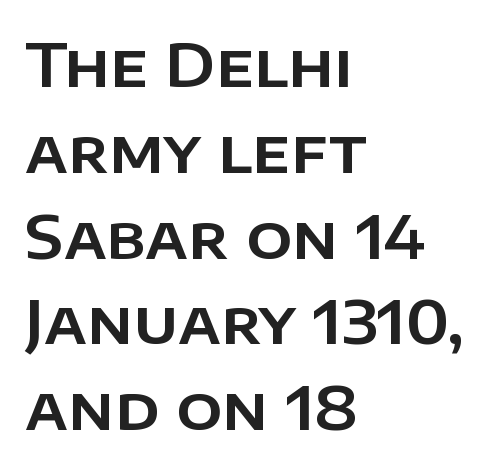
You could not count columns in this text — the font is proportionally spaced. Bare-footed words on every line. Regular leading. Look at the bottom of the vertical strokes: they stop flat, with no serifs. The paragraph has a hard left edge and a soft right edge. This sample uses an upright cut, with every glyph sitting square on the baseline.
